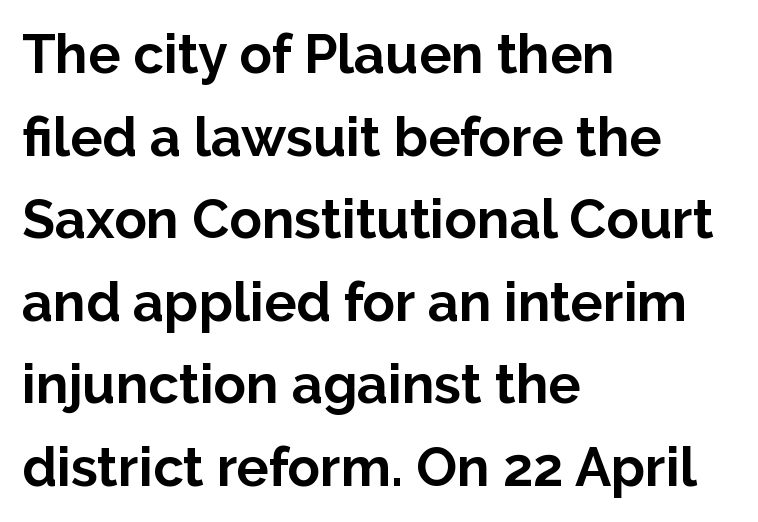
Q: Is the text bold? A: Yes.
Q: Is the text italic (slanted)? A: No, it is upright.
Q: Is the typeface a serif or a sans-serif typeface? A: Sans-serif.
Q: Is the text underlined? A: No.
Q: How is the paragraph aligned? A: Left-aligned.
Q: Is the spacing between letters normal or unusually wide? A: Normal.
Q: Is the spacing between lines tight, normal or loose? A: Normal.
Q: Width (condensed, normal, or wide)? A: Normal.
Q: Stroke contrast? A: Low.
Q: x-height? A: Medium.
Q: Monospaced? A: No.
